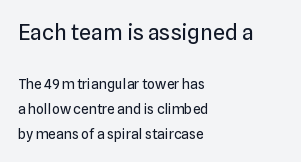
Q: Is the text bold? A: No.
Q: Is the text italic (slanted)? A: No, it is upright.
Q: Is the text underlined? A: No.
Q: How is the paragraph aligned? A: Left-aligned.
Q: Is the spacing between letters normal or unusually wide? A: Normal.
Q: Which block of text is set in a larger size, the first (top) or the second (bottom)? A: The first (top) one.
